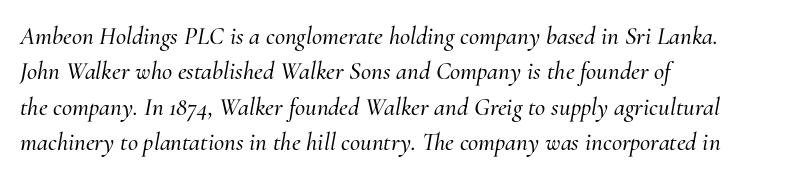
The lines in this sample share a left origin and differ only in where they stop. Spacing between characters is what you'd get straight out of the box. Is the type slanted? Yes — the strokes lean at a clear angle. A typesetter would call this leading conventional body-copy spacing.
